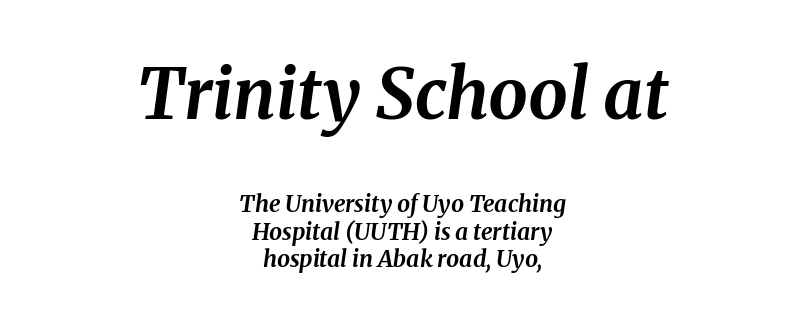
The image shows 70 px bold type, italic (leaning right); set centered, line spacing 1.19x, normal letter spacing, not underlined; the first (top) block is 3.04x larger; medium stroke contrast and a medium x-height.
